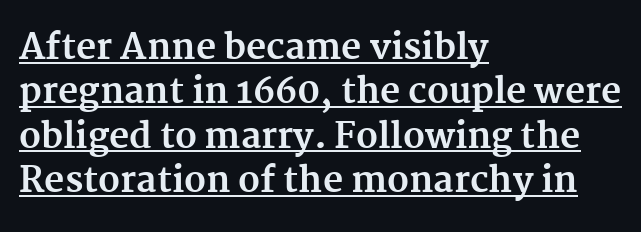
Is there an underline? Yes — a line sits under the letters. Evenly set lines give the paragraph a standard silhouette. Heft: maximum for text — a bold. Regarding serifs, this sample has them.
